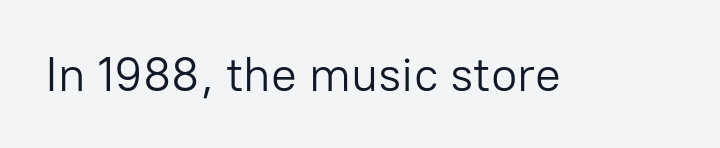
The image shows 48 px light sans-serif type, upright; set normal letter spacing, not underlined; low stroke contrast and a medium x-height.
